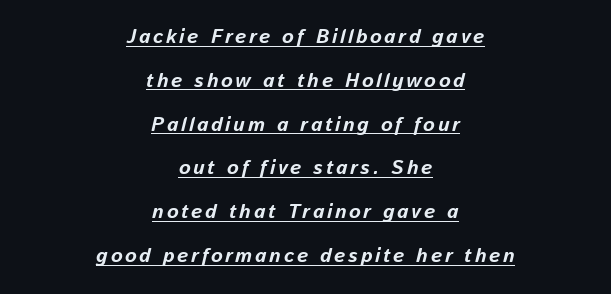
The image shows 20 px bold type, italic (leaning right); set centered, loose line spacing (2.19x), underlined.
